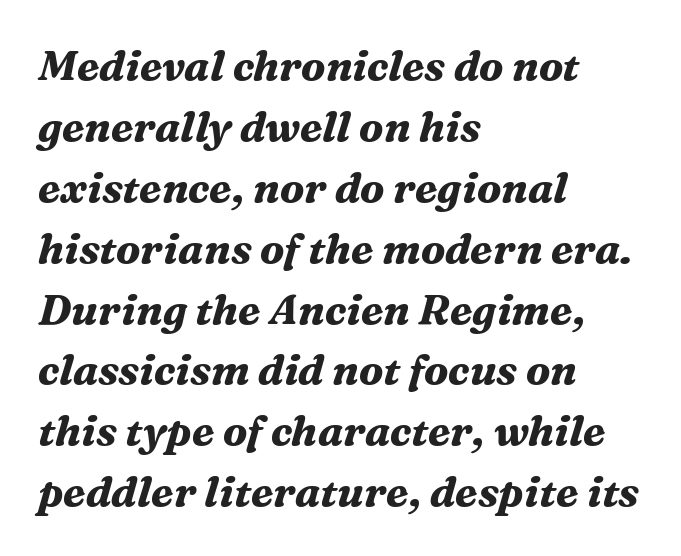
Q: Is the text bold? A: Yes.
Q: Is the text italic (slanted)? A: Yes, it leans right by about 16 degrees.
Q: Is the typeface a serif or a sans-serif typeface? A: Serif.
Q: Is the text underlined? A: No.
Q: How is the paragraph aligned? A: Left-aligned.
Q: Is the spacing between letters normal or unusually wide? A: Normal.
Q: Is the spacing between lines tight, normal or loose? A: Normal.
Q: Width (condensed, normal, or wide)? A: Normal.
Q: Stroke contrast? A: Medium.
Q: x-height? A: Medium.
Q: Monospaced? A: No.
